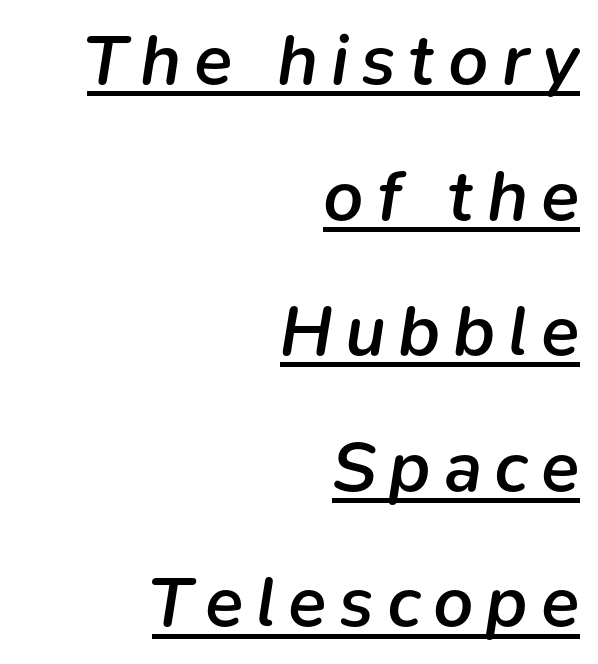
Q: Is the text bold? A: Semi-bold.
Q: Is the text italic (slanted)? A: Yes, it leans right by about 9 degrees.
Q: Is the text underlined? A: Yes.
Q: How is the paragraph aligned? A: Right-aligned.
Q: Is the spacing between lines tight, normal or loose? A: Loose.
Q: Width (condensed, normal, or wide)? A: Normal.
Q: Stroke contrast? A: Low.
Q: x-height? A: Medium.
Q: Monospaced? A: No.
